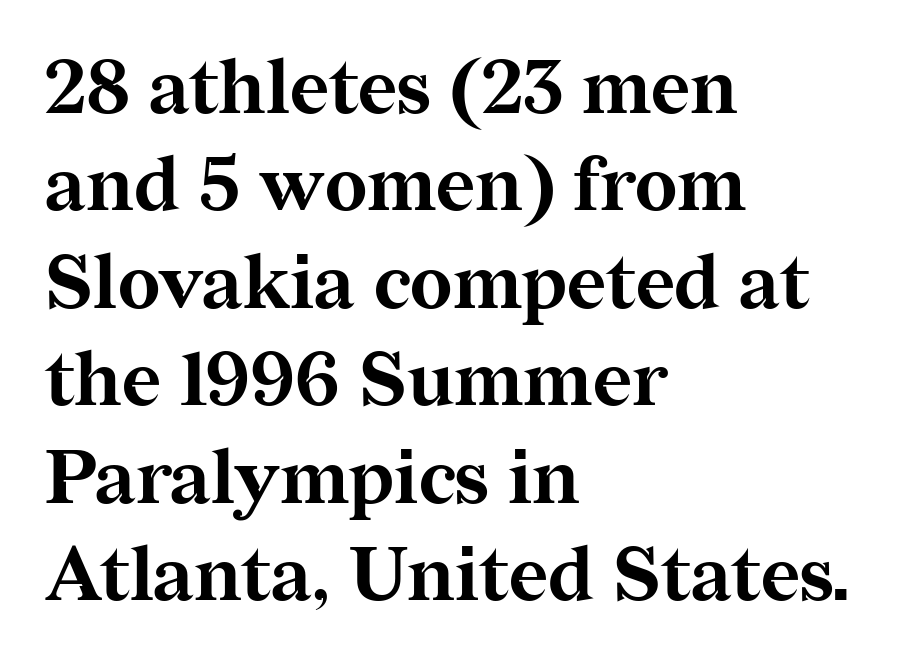
Q: Is the text bold? A: Yes.
Q: Is the text italic (slanted)? A: No, it is upright.
Q: Is the typeface a serif or a sans-serif typeface? A: Serif.
Q: Is the text underlined? A: No.
Q: How is the paragraph aligned? A: Left-aligned.
Q: Is the spacing between letters normal or unusually wide? A: Normal.
Q: Is the spacing between lines tight, normal or loose? A: Normal.
Q: Width (condensed, normal, or wide)? A: Normal.
Q: Stroke contrast? A: Medium.
Q: x-height? A: Medium.
Q: Monospaced? A: No.
